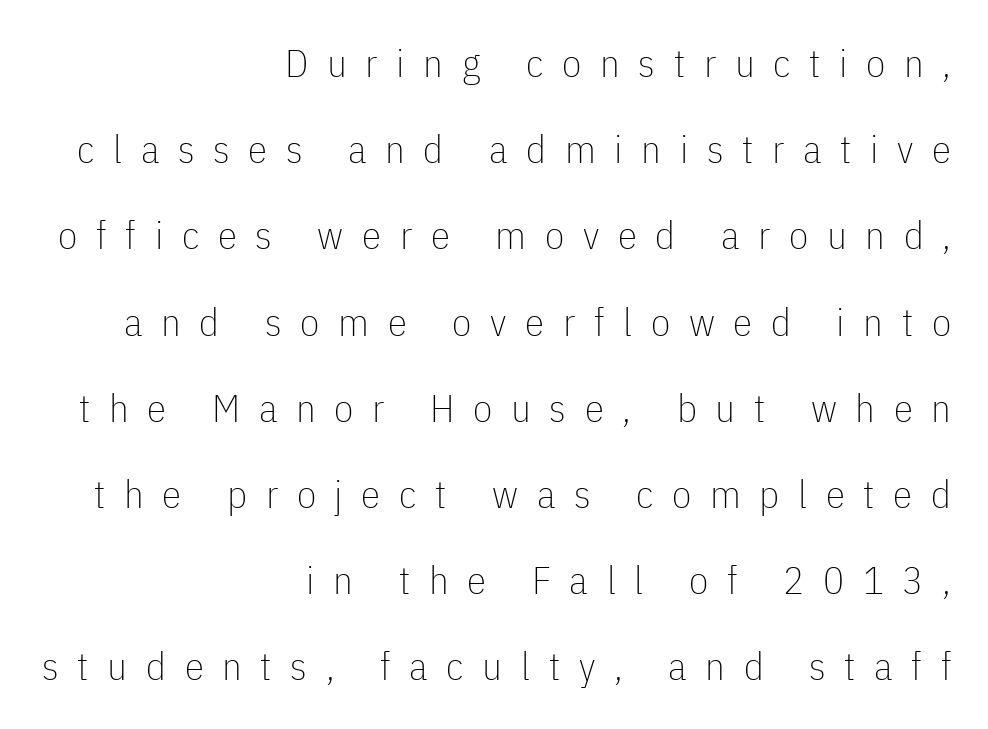
The image shows 39 px thin, condensed sans-serif type, upright; set right-aligned, loose line spacing (2.21x), unusually wide letter spacing (+0.48 em), not underlined; low stroke contrast and a medium x-height.
